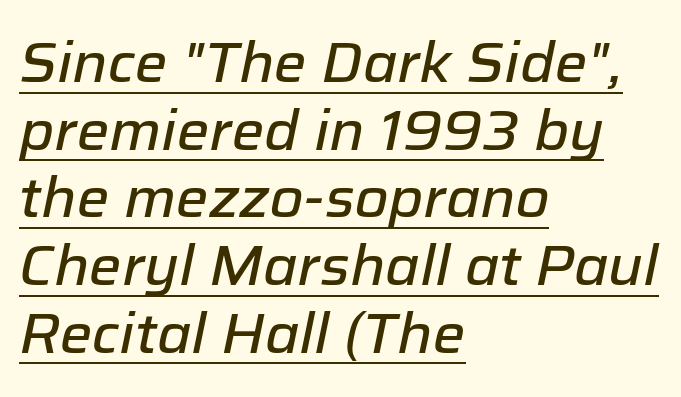
Q: Is the text italic (slanted)? A: Yes, it leans right by about 12 degrees.
Q: Is the text underlined? A: Yes.
Q: How is the paragraph aligned? A: Left-aligned.
Q: Is the spacing between letters normal or unusually wide? A: Normal.
Q: Width (condensed, normal, or wide)? A: Normal.
Q: Stroke contrast? A: Low.
Q: x-height? A: Medium.
Q: Monospaced? A: No.
